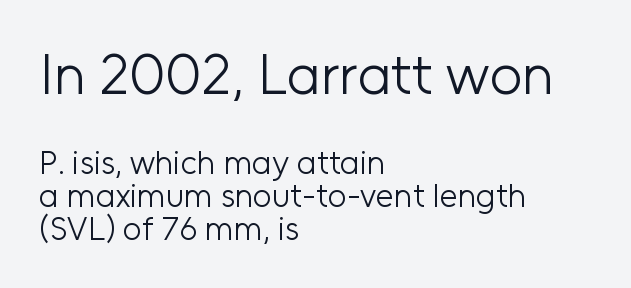
Do the letters lean? They stand straight. Note the varied advance widths — an 'i' is clearly narrower than an 'm'. Nope, no serifs anywhere on these letters. Stems here are at most as thick as an everyday book face. The strip under each line holds only bare page. Character size in the leading block exceeds that of the trailing block.
